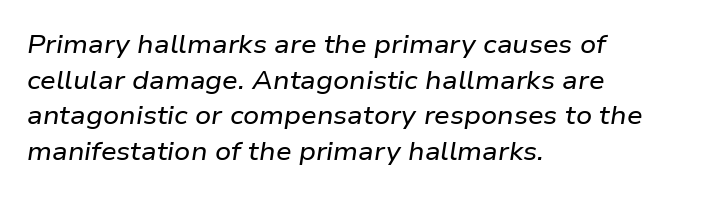
The image shows 25 px text type, italic (leaning right); set left-aligned, normal line spacing (1.43x), normal letter spacing, not underlined.
